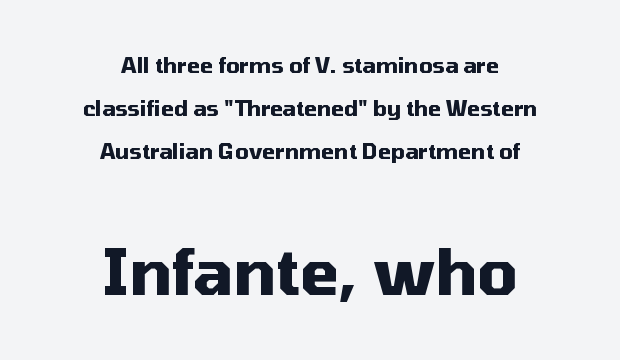
Regarding leading, the lines here are spaced well apart. The face used here has the dense, thick strokes of a bold. Typographically, this falls in the sans-serif category. This sample has the flowing, uneven cadence of proportional lettering. The letterforms sit shoulder to shoulder at normal distance.
